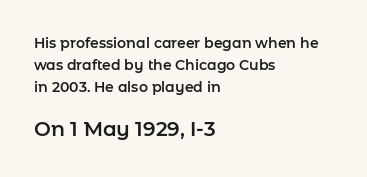
In terms of letterspacing, this is plain default setting. The lettering stays uniformly vertical, giving the passage a roman look. Which chunk is bigger? The second one — the bottom block dwarfs the top. The lines are quadded left. The zone under the glyphs is completely vacant. The lines sit at an ordinary, default distance from one another.
